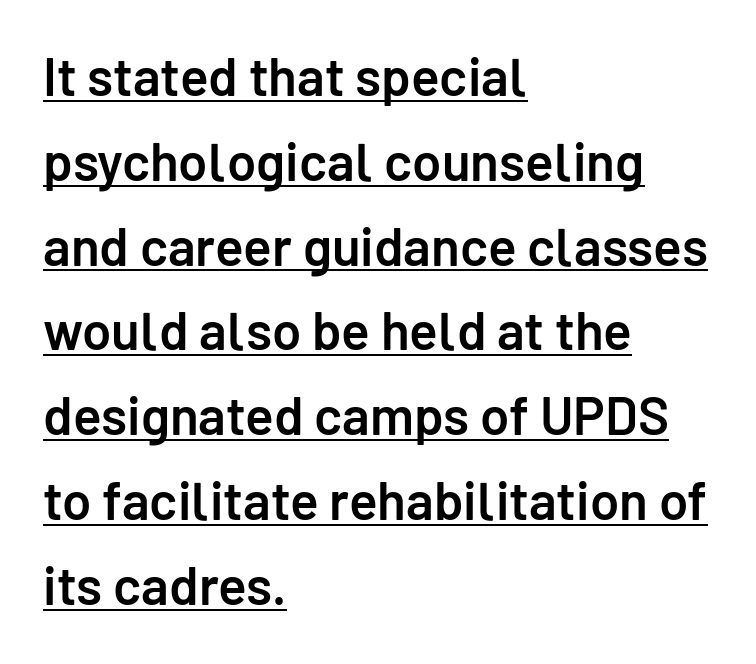
The image shows 53 px semibold sans-serif type, upright; set left-aligned, normal line spacing (1.6x), normal letter spacing, underlined; low stroke contrast and a medium x-height.
